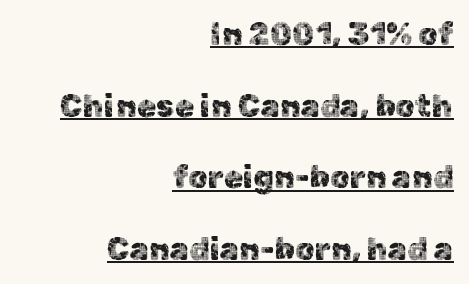
{"serif": "no", "italic": "no", "width": "normal", "x_height": "medium", "monospaced": "no", "underline": "yes", "align": "right", "line_spacing": "loose", "line_spacing_ratio": 2.31, "letter_spacing": "normal", "letter_spacing_em": 0.0, "glyph_px": 31}
